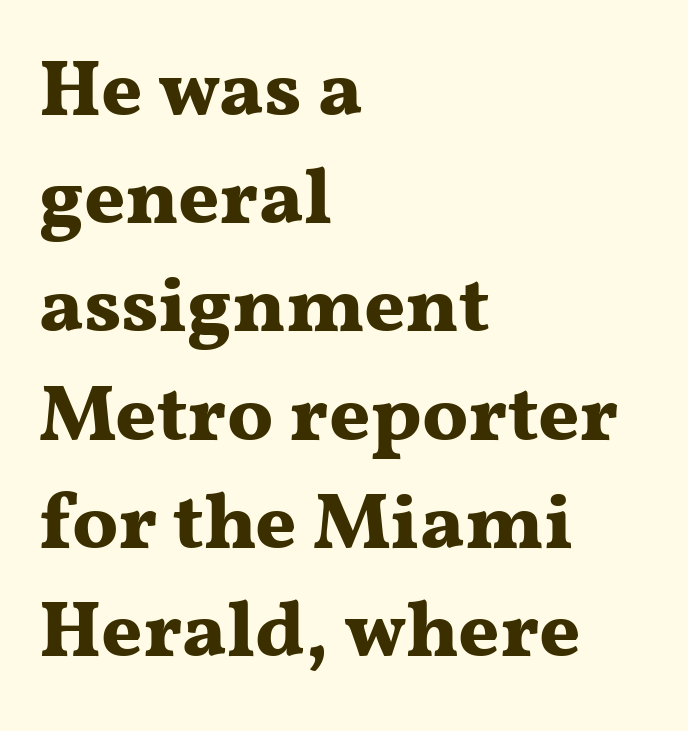
{"serif": "yes", "italic": "no", "bold": "yes", "weight": "bold", "width": "wide", "stroke_contrast": "medium", "x_height": "medium", "monospaced": "no", "underline": "no", "align": "left", "line_spacing": "normal", "line_spacing_ratio": 1.37, "letter_spacing": "normal", "letter_spacing_em": 0.0, "glyph_px": 79}
